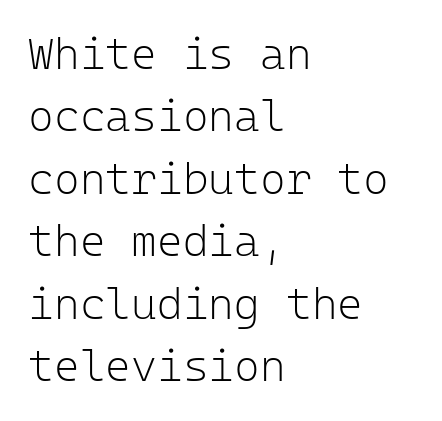
Q: Is the text bold? A: No.
Q: Is the text italic (slanted)? A: No, it is upright.
Q: Is the typeface a serif or a sans-serif typeface? A: Sans-serif.
Q: Is the text underlined? A: No.
Q: How is the paragraph aligned? A: Left-aligned.
Q: Is the spacing between letters normal or unusually wide? A: Normal.
Q: Is the spacing between lines tight, normal or loose? A: Normal.
Q: Width (condensed, normal, or wide)? A: Normal.
Q: Stroke contrast? A: Low.
Q: x-height? A: Medium.
Q: Monospaced? A: Yes.
